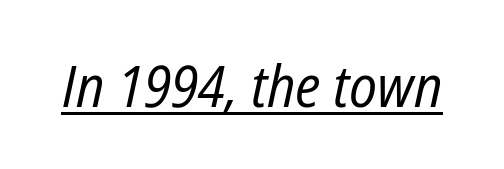
Q: Is the text bold? A: No.
Q: Is the text italic (slanted)? A: Yes, it leans right by about 12 degrees.
Q: Is the text underlined? A: Yes.
Q: Is the spacing between letters normal or unusually wide? A: Normal.
Q: Width (condensed, normal, or wide)? A: Condensed.
Q: Stroke contrast? A: Low.
Q: x-height? A: Medium.
Q: Monospaced? A: No.
